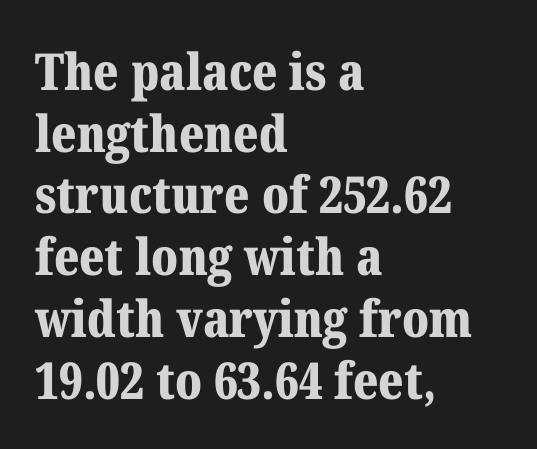
The face used here is rendered with its standard letterfit. Unlike a clean sans, this face finishes its strokes with serifs. Letters rest on an invisible, unmarked baseline. The strokes are fattened all the way to bold. Each letter keeps its own natural width here, so spacing adapts to shape.
